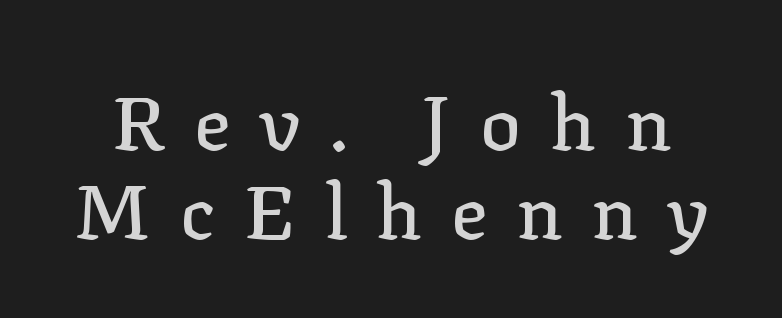
The image shows 76 px serif type, upright; set line spacing 1.17x, unusually wide letter spacing (+0.38 em), not underlined; low stroke contrast and a medium x-height.
